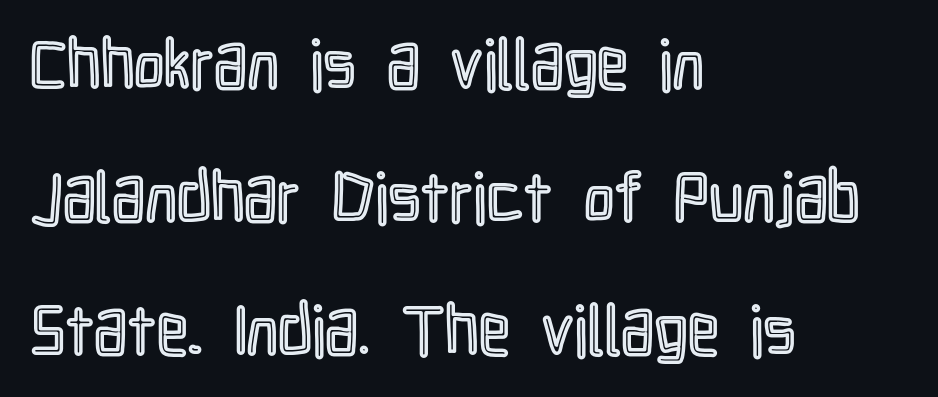
The image shows 69 px condensed type, upright; set left-aligned, loose line spacing (1.93x), normal letter spacing, not underlined; a medium x-height.
